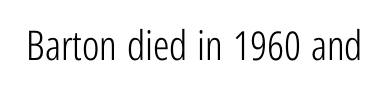
The image shows 41 px light, condensed sans-serif type, upright; set normal letter spacing, not underlined; low stroke contrast and a medium x-height.
